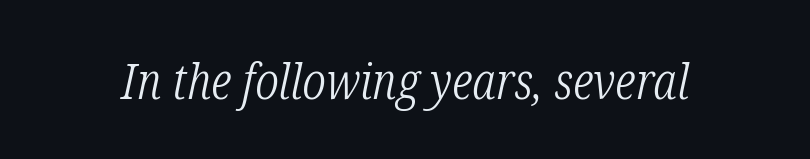
This rendering features lettering with no underline. Note the varied advance widths — an 'i' is clearly narrower than an 'm'. The letters carry serifs — small finishing strokes at the ends of their stems. You could call the tracking neutral — neither tight nor loose. Italic? Definitely — the glyphs are oblique.
